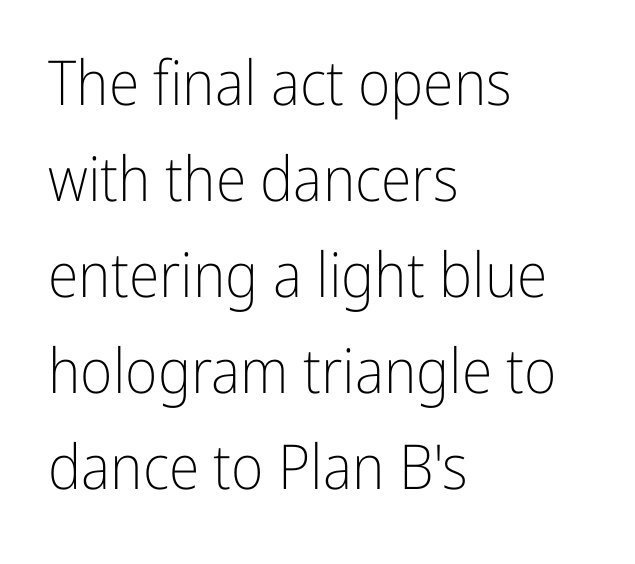
Q: Is the text bold? A: No.
Q: Is the text italic (slanted)? A: No, it is upright.
Q: Is the typeface a serif or a sans-serif typeface? A: Sans-serif.
Q: Is the text underlined? A: No.
Q: How is the paragraph aligned? A: Left-aligned.
Q: Is the spacing between letters normal or unusually wide? A: Normal.
Q: Is the spacing between lines tight, normal or loose? A: Normal.
Q: Width (condensed, normal, or wide)? A: Condensed.
Q: Stroke contrast? A: Low.
Q: x-height? A: Medium.
Q: Monospaced? A: No.
